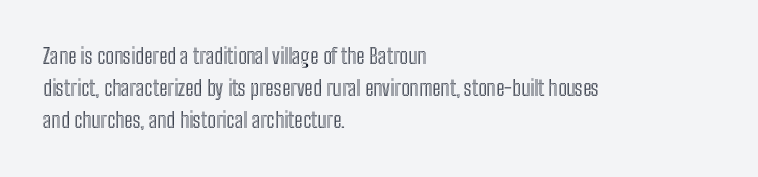
Layout note: lines flush left. The string is rendered with underlining switched off. The line texture is even and compact thanks to regular tracking. A roman cut, with each character standing at attention. The space between consecutive lines is moderate.
